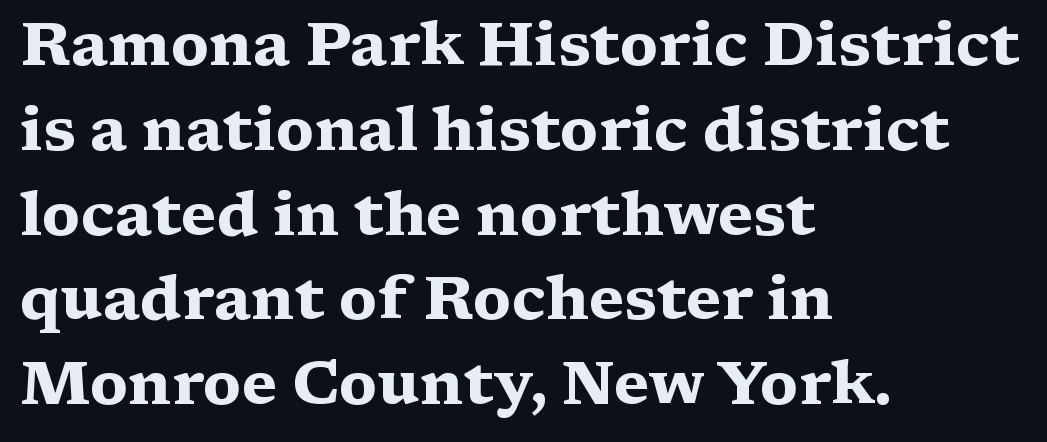
{"serif": "yes", "italic": "no", "bold": "yes", "weight": "heavy", "width": "wide", "stroke_contrast": "medium", "x_height": "medium", "monospaced": "no", "underline": "no", "align": "left", "line_spacing": "normal", "line_spacing_ratio": 1.39, "letter_spacing": "normal", "letter_spacing_em": 0.0, "glyph_px": 61}
